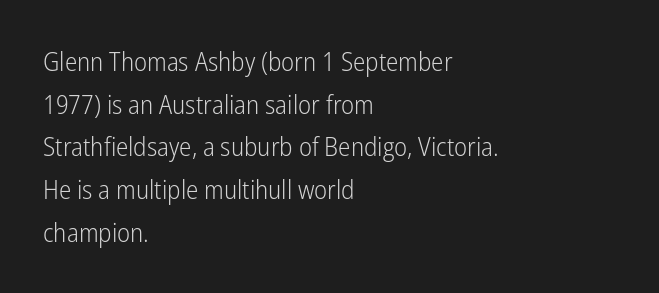
The image shows 26 px text type, upright; set left-aligned, normal line spacing (1.64x), normal letter spacing, not underlined.
